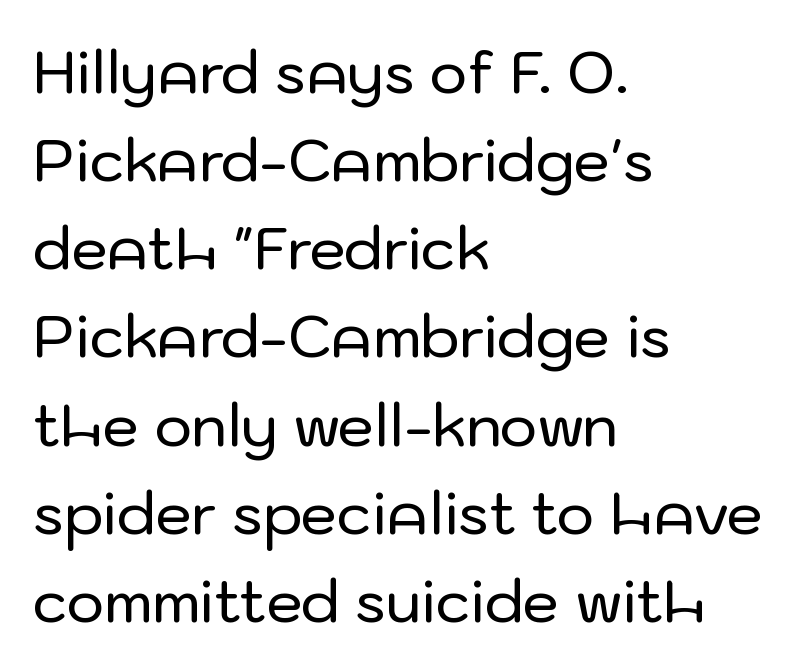
The image shows 58 px sans-serif type, upright; set left-aligned, normal line spacing (1.52x), normal letter spacing, not underlined; low stroke contrast and a medium x-height.
